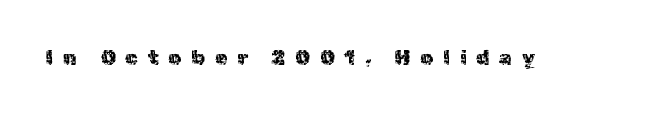
{"italic": "no", "bold": "no", "underline": "no", "letter_spacing": "wide", "letter_spacing_em": 0.5, "glyph_px": 20}
